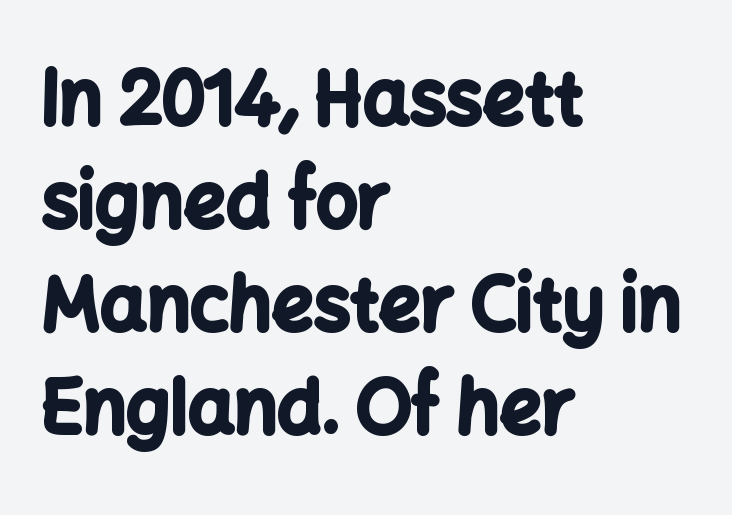
Glyph-to-glyph distance matches everyday printed text. Varying glyph widths throughout — classic text-font behaviour. Reading down the block, your eye returns to a fixed left position each line. Only glyphs here, with clear space below each row.
